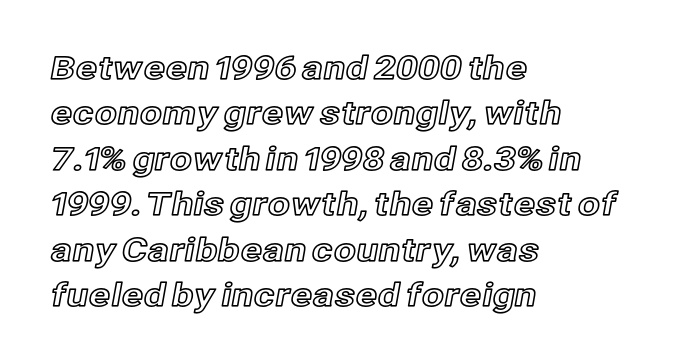
{"width": "normal", "x_height": "medium", "monospaced": "no", "underline": "no", "align": "left", "line_spacing": "normal", "line_spacing_ratio": 1.42, "letter_spacing": "normal", "letter_spacing_em": 0.0, "glyph_px": 32}
